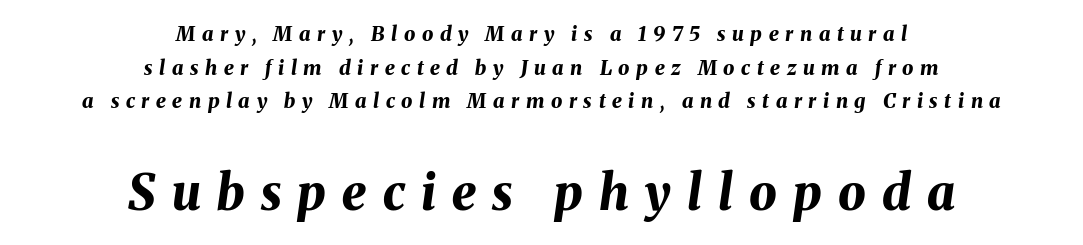
You'd pick this weight for a headline — it's a proper bold. A centered setting, common on invitations and titles, is used for this passage. Is this a fixed-width face? No — the glyphs have proportional, varying widths. The rendering uses a moderate line-height, typical for paragraphs. Which of the two is more prominent by size? The second, at the bottom. The rendering inserts visible extra space after every character.
